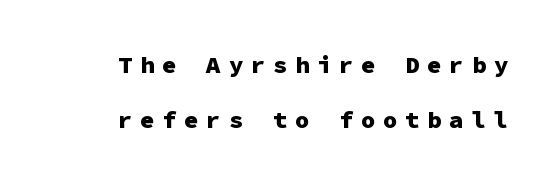
{"italic": "no", "bold": "yes", "underline": "no", "align": "right", "line_spacing": "loose", "line_spacing_ratio": 2.28, "letter_spacing": "wide", "letter_spacing_em": 0.32, "glyph_px": 24}
